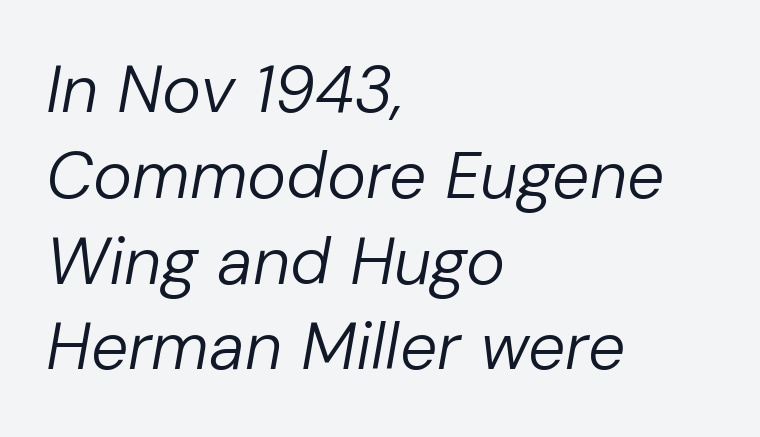
This rendering features lettering with no underline. Does the copy run flush right? No — it runs flush left. Nobody touched the tracking dial on this one. The vertical gap from one line to the next is medium.
